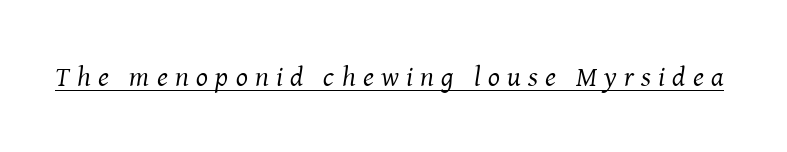
{"serif": "yes", "italic": "yes", "lean": "right", "slant_degrees": 8, "bold": "no", "weight": "regular", "width": "normal", "stroke_contrast": "medium", "x_height": "medium", "monospaced": "no", "underline": "yes", "letter_spacing": "wide", "letter_spacing_em": 0.26, "glyph_px": 28}
